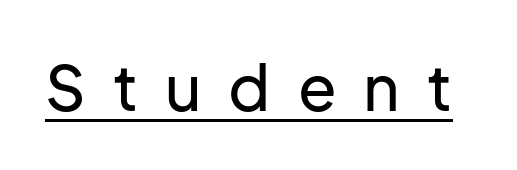
{"serif": "no", "italic": "no", "width": "normal", "stroke_contrast": "low", "x_height": "medium", "monospaced": "no", "underline": "yes", "letter_spacing": "wide", "letter_spacing_em": 0.43, "glyph_px": 63}
